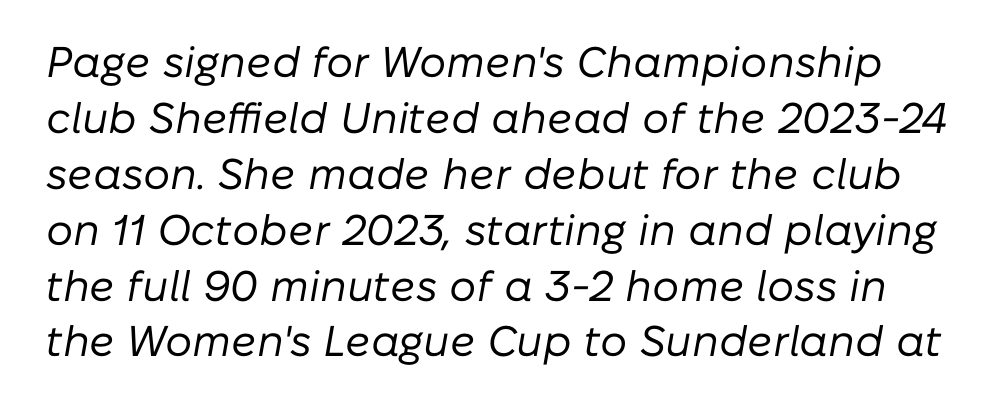
Rows of type keep a routine distance in the vertical direction. Proportional: the letters do not fall into vertical columns. The typesetting does not lean heavy: it is not bold. Every character sits at an angle, as italics do.
